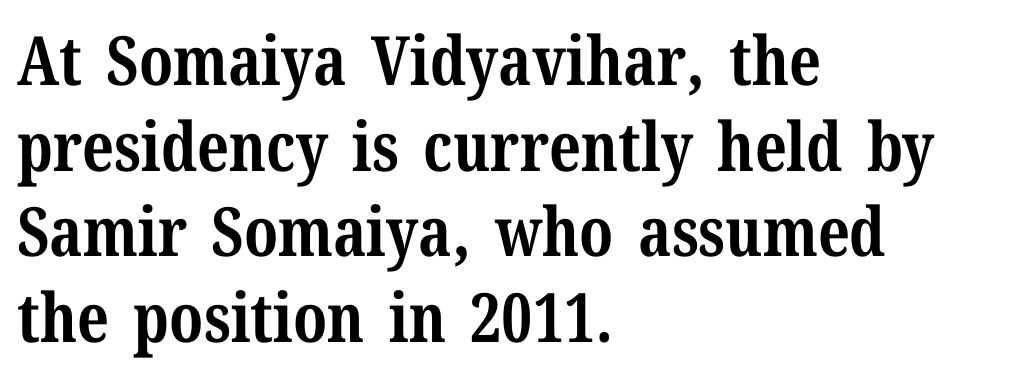
{"serif": "yes", "italic": "no", "bold": "yes", "weight": "bold", "width": "normal", "stroke_contrast": "medium", "x_height": "medium", "monospaced": "no", "underline": "no", "align": "left", "line_spacing": "normal", "line_spacing_ratio": 1.26, "letter_spacing": "normal", "letter_spacing_em": 0.0, "glyph_px": 68}
